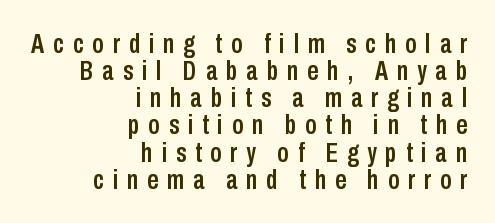
Q: Is the text italic (slanted)? A: No, it is upright.
Q: Is the typeface a serif or a sans-serif typeface? A: Sans-serif.
Q: Is the text underlined? A: No.
Q: How is the paragraph aligned? A: Right-aligned.
Q: Is the spacing between letters normal or unusually wide? A: Unusually wide.
Q: Is the spacing between lines tight, normal or loose? A: Tight.
Q: Width (condensed, normal, or wide)? A: Condensed.
Q: Stroke contrast? A: Low.
Q: x-height? A: Medium.
Q: Monospaced? A: No.
